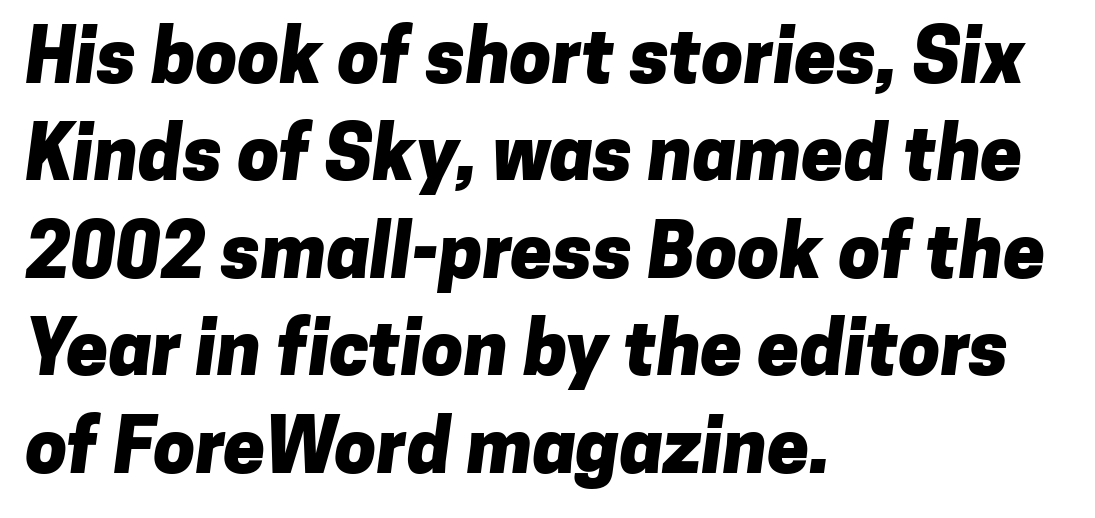
Q: Is the text bold? A: Yes.
Q: Is the typeface a serif or a sans-serif typeface? A: Sans-serif.
Q: Is the text underlined? A: No.
Q: How is the paragraph aligned? A: Left-aligned.
Q: Is the spacing between letters normal or unusually wide? A: Normal.
Q: Is the spacing between lines tight, normal or loose? A: Normal.
Q: Width (condensed, normal, or wide)? A: Normal.
Q: Stroke contrast? A: Low.
Q: x-height? A: Medium.
Q: Monospaced? A: No.
